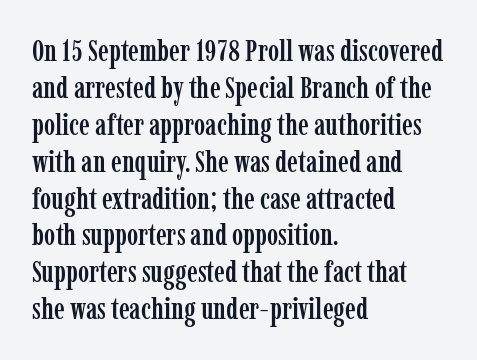
The image shows 30 px condensed serif type, upright; set left-aligned, line spacing 1.23x, normal letter spacing, not underlined; low stroke contrast and a medium x-height.
